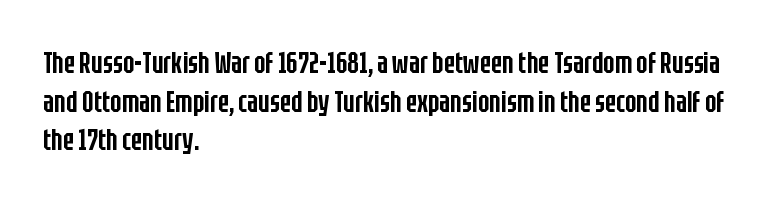
Q: Is the text bold? A: Semi-bold.
Q: Is the text italic (slanted)? A: No, it is upright.
Q: Is the typeface a serif or a sans-serif typeface? A: Sans-serif.
Q: Is the text underlined? A: No.
Q: How is the paragraph aligned? A: Left-aligned.
Q: Is the spacing between letters normal or unusually wide? A: Normal.
Q: Is the spacing between lines tight, normal or loose? A: Normal.
Q: Width (condensed, normal, or wide)? A: Condensed.
Q: Stroke contrast? A: Low.
Q: x-height? A: Large.
Q: Monospaced? A: No.
